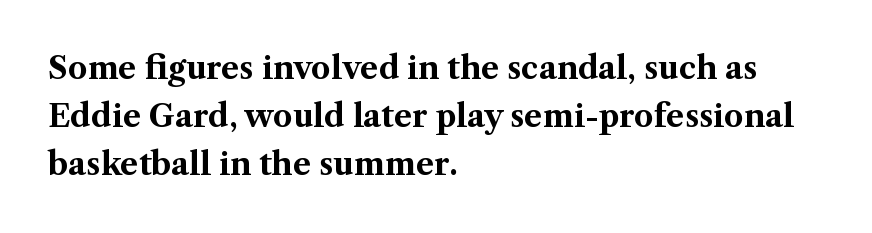
Q: Is the text bold? A: Yes.
Q: Is the text italic (slanted)? A: No, it is upright.
Q: Is the typeface a serif or a sans-serif typeface? A: Serif.
Q: Is the text underlined? A: No.
Q: How is the paragraph aligned? A: Left-aligned.
Q: Is the spacing between letters normal or unusually wide? A: Normal.
Q: Is the spacing between lines tight, normal or loose? A: Normal.
Q: Width (condensed, normal, or wide)? A: Normal.
Q: Stroke contrast? A: Medium.
Q: x-height? A: Medium.
Q: Monospaced? A: No.
